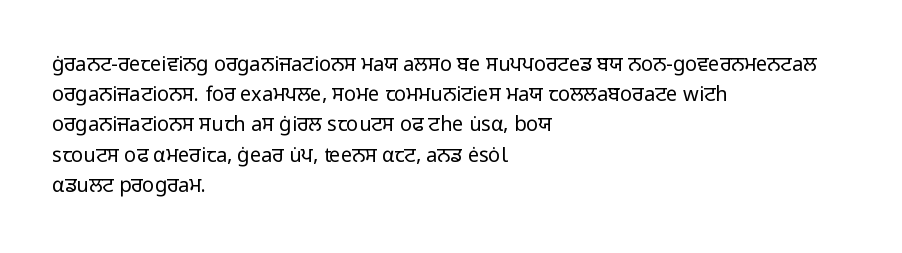
{"italic": "no", "bold": "no", "underline": "no", "align": "left", "line_spacing": "normal", "line_spacing_ratio": 1.51, "letter_spacing": "normal", "letter_spacing_em": 0.0, "glyph_px": 20}
